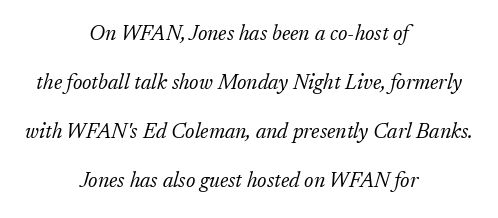
Q: Is the text bold? A: No.
Q: Is the text italic (slanted)? A: Yes, it leans right by about 17 degrees.
Q: Is the text underlined? A: No.
Q: How is the paragraph aligned? A: Centered.
Q: Is the spacing between letters normal or unusually wide? A: Normal.
Q: Is the spacing between lines tight, normal or loose? A: Loose.
